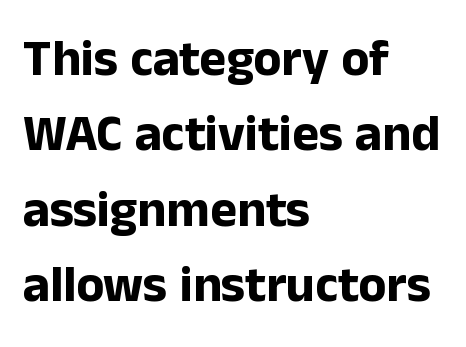
The image shows 51 px bold sans-serif type, upright; set left-aligned, normal line spacing (1.48x), normal letter spacing, not underlined; low stroke contrast and a medium x-height.
